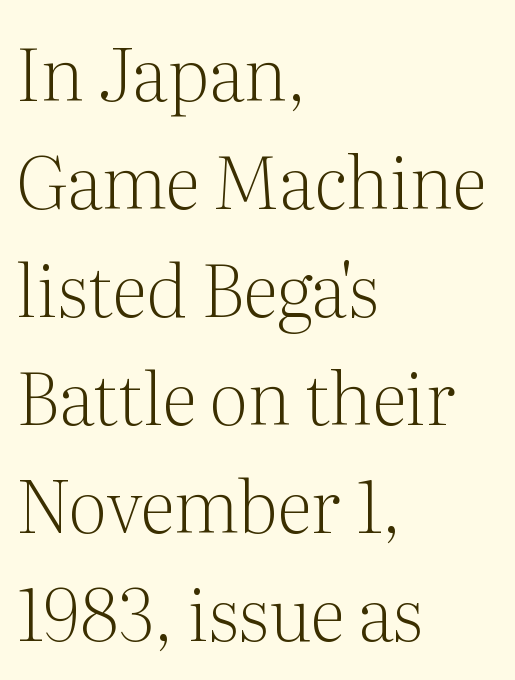
The image shows 72 px light serif type, upright; set left-aligned, normal line spacing (1.5x), normal letter spacing, not underlined; medium stroke contrast and a medium x-height.
